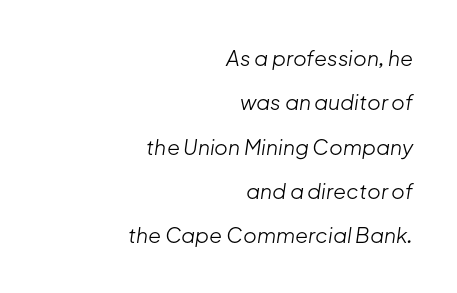
The gap between lines stays unmarked. Students, observe: this is what heavily led, spacious text looks like. The rendering anchors every line to the right-hand side. The face used here has a pronounced slope to its letters. Nothing unusual about the tracking: characters are spaced as the font intends.
